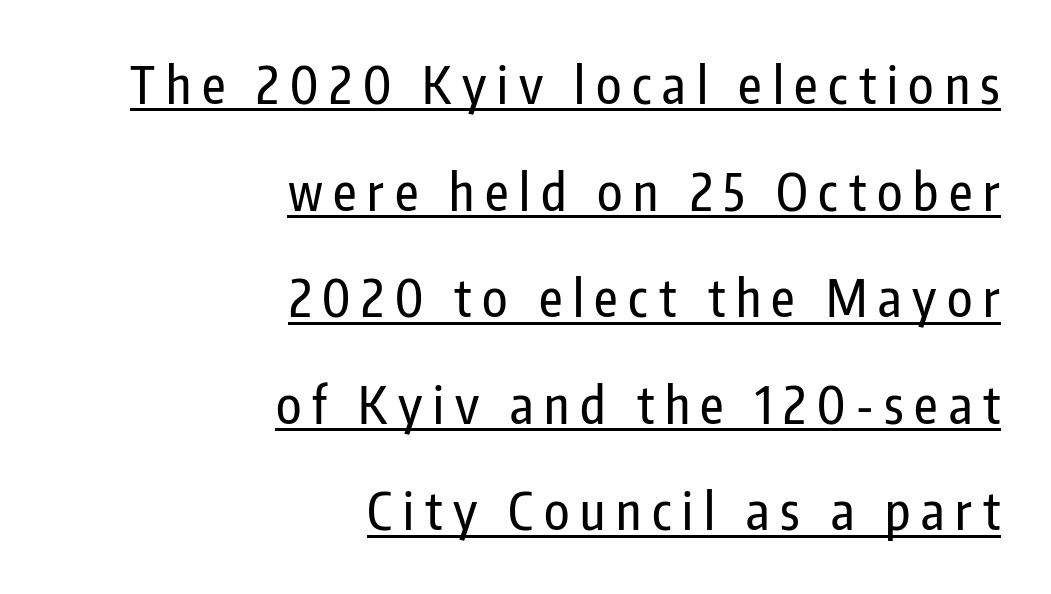
{"serif": "no", "italic": "no", "width": "condensed", "stroke_contrast": "low", "x_height": "medium", "monospaced": "no", "underline": "yes", "align": "right", "line_spacing": "loose", "line_spacing_ratio": 2.09, "letter_spacing": "wide", "letter_spacing_em": 0.21, "glyph_px": 51}
